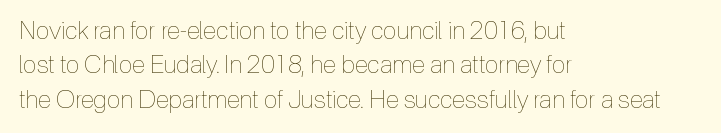
Q: Is the text bold? A: No.
Q: Is the text italic (slanted)? A: No, it is upright.
Q: Is the text underlined? A: No.
Q: How is the paragraph aligned? A: Left-aligned.
Q: Is the spacing between letters normal or unusually wide? A: Normal.
Q: Is the spacing between lines tight, normal or loose? A: Normal.
